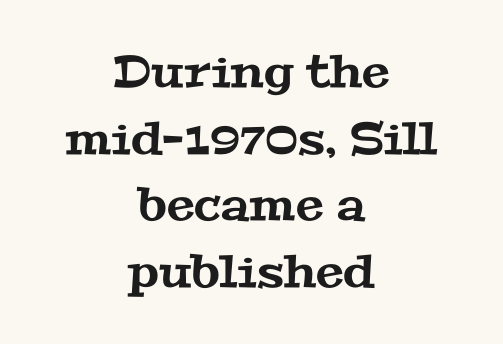
{"serif": "yes", "width": "wide", "stroke_contrast": "medium", "x_height": "medium", "monospaced": "no", "underline": "no", "align": "center", "line_spacing": "normal", "line_spacing_ratio": 1.48, "letter_spacing": "normal", "letter_spacing_em": 0.0, "glyph_px": 45}
